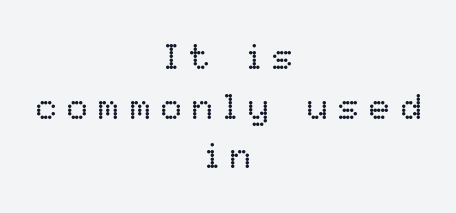
Q: Is the text bold? A: No.
Q: Is the text italic (slanted)? A: No, it is upright.
Q: Is the text underlined? A: No.
Q: How is the paragraph aligned? A: Centered.
Q: Is the spacing between letters normal or unusually wide? A: Unusually wide.
Q: Is the spacing between lines tight, normal or loose? A: Normal.
Q: Width (condensed, normal, or wide)? A: Normal.
Q: Stroke contrast? A: Low.
Q: x-height? A: Medium.
Q: Monospaced? A: No.
